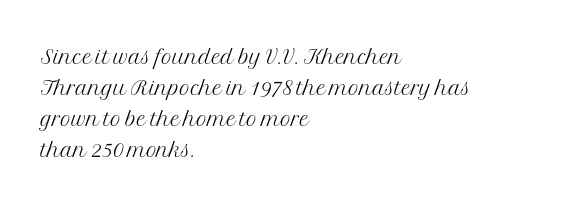
Q: Is the text bold? A: No.
Q: Is the text italic (slanted)? A: Yes.
Q: Is the typeface a serif or a sans-serif typeface? A: Serif.
Q: Is the text underlined? A: No.
Q: How is the paragraph aligned? A: Left-aligned.
Q: Is the spacing between letters normal or unusually wide? A: Normal.
Q: Is the spacing between lines tight, normal or loose? A: Tight.
Q: Width (condensed, normal, or wide)? A: Normal.
Q: Stroke contrast? A: Medium.
Q: x-height? A: Medium.
Q: Monospaced? A: No.
